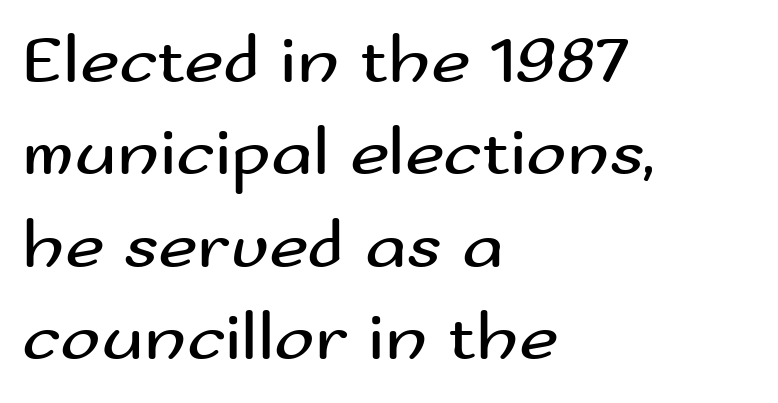
Look at the bottom of the vertical strokes: they stop flat, with no serifs. Left-aligned paragraph, ragged on the right. Varying glyph widths throughout — classic text-font behaviour. Characters follow at the spacing the type designer built in. Do the letters lean? They stand straight.
